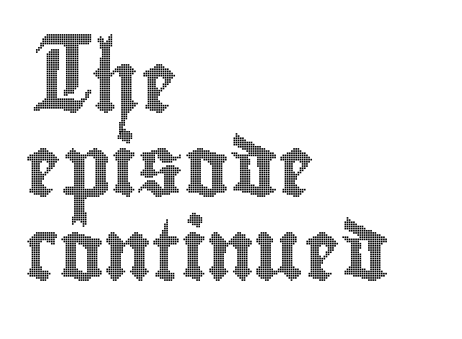
The image shows 60 px condensed type, upright; set left-aligned, normal line spacing (1.4x), normal letter spacing, not underlined; a small x-height.
